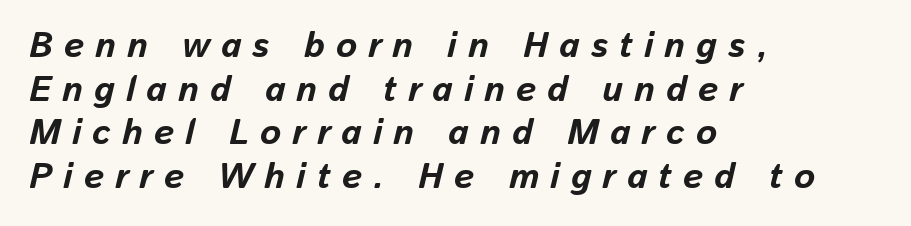
The image shows 36 px bold type, italic (leaning right); set left-aligned, line spacing 1.21x, unusually wide letter spacing (+0.3 em), not underlined; low stroke contrast and a medium x-height.
